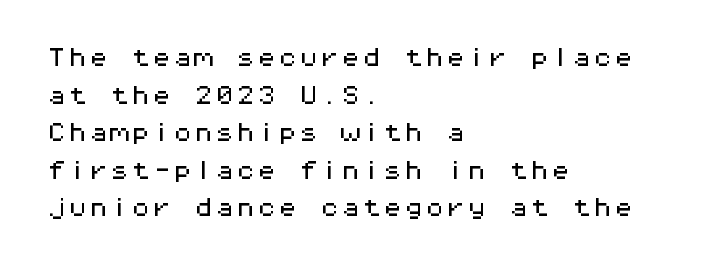
Letters rest on an invisible, unmarked baseline. Visually the block forms a straight wall on the left and a jagged coastline on the right. There is no visible air inserted between adjacent glyphs. The specimen reads as upright at a glance.
